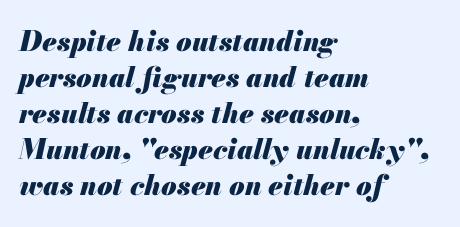
{"italic": "yes", "lean": "right", "slant_degrees": 13, "bold": "yes", "weight": "heavy", "width": "normal", "stroke_contrast": "medium", "x_height": "small", "monospaced": "no", "underline": "no", "align": "left", "line_spacing": "normal", "line_spacing_ratio": 1.29, "letter_spacing": "normal", "letter_spacing_em": 0.0, "glyph_px": 28}
